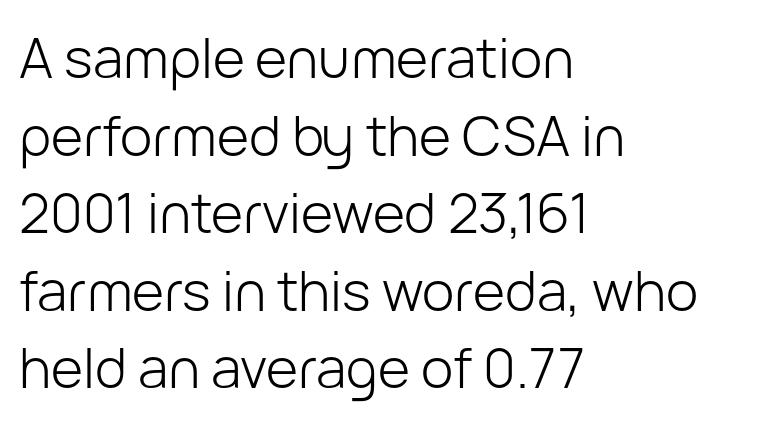
Q: Is the text bold? A: No.
Q: Is the text italic (slanted)? A: No, it is upright.
Q: Is the typeface a serif or a sans-serif typeface? A: Sans-serif.
Q: Is the text underlined? A: No.
Q: How is the paragraph aligned? A: Left-aligned.
Q: Is the spacing between letters normal or unusually wide? A: Normal.
Q: Is the spacing between lines tight, normal or loose? A: Normal.
Q: Width (condensed, normal, or wide)? A: Normal.
Q: Stroke contrast? A: Low.
Q: x-height? A: Medium.
Q: Monospaced? A: No.
